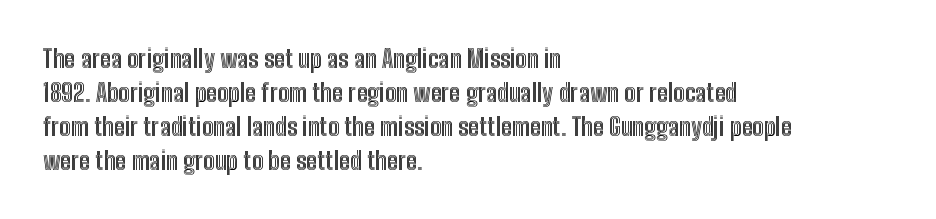
{"italic": "no", "underline": "no", "align": "left", "line_spacing": "normal", "line_spacing_ratio": 1.36, "letter_spacing": "normal", "letter_spacing_em": 0.0, "glyph_px": 25}
